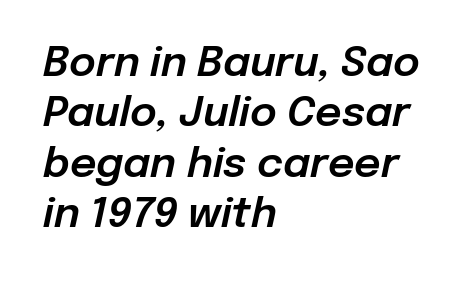
{"italic": "yes", "lean": "right", "slant_degrees": 12, "width": "normal", "stroke_contrast": "low", "x_height": "medium", "monospaced": "no", "underline": "no", "align": "left", "line_spacing_ratio": 1.23, "letter_spacing": "normal", "letter_spacing_em": 0.0, "glyph_px": 41}
